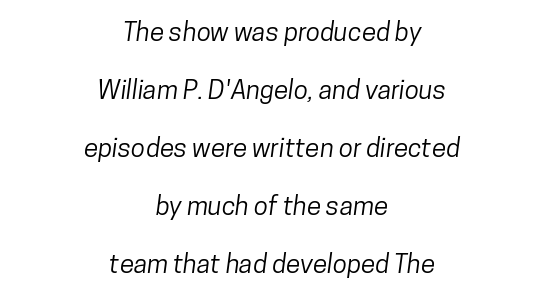
{"underline": "no", "align": "center", "line_spacing": "loose", "line_spacing_ratio": 2.23, "letter_spacing": "normal", "letter_spacing_em": 0.0, "glyph_px": 26}
